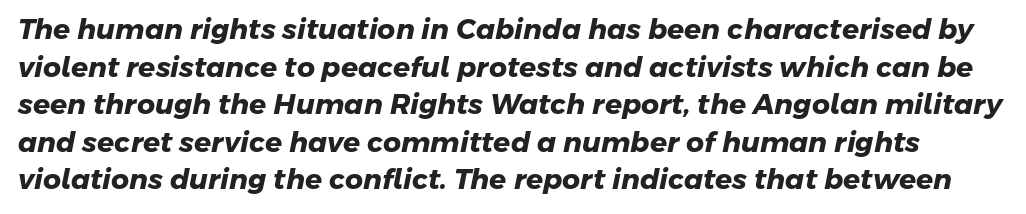
These lines carry a lot of weight — the face is fully bold. Descender tails drop into unmarked territory. The passage shown is typed in a proportional face where columns would drift. The letters carry no serifs — their stems end cleanly without finishing strokes. Leading: standard. Standard letterfit; no display-style spreading of the glyphs.
